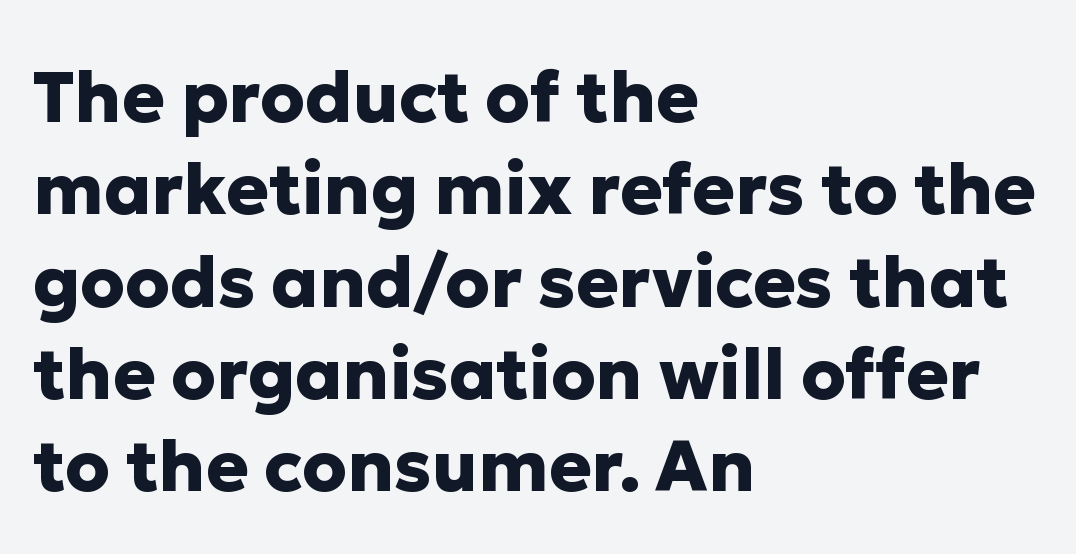
The image shows 71 px heavy sans-serif type, upright; set left-aligned, normal line spacing (1.3x), normal letter spacing, not underlined; low stroke contrast and a medium x-height.
